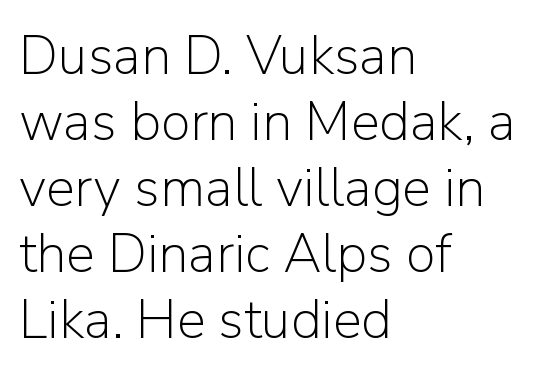
The image shows 54 px light sans-serif type, upright; set left-aligned, line spacing 1.22x, normal letter spacing, not underlined; low stroke contrast and a medium x-height.
